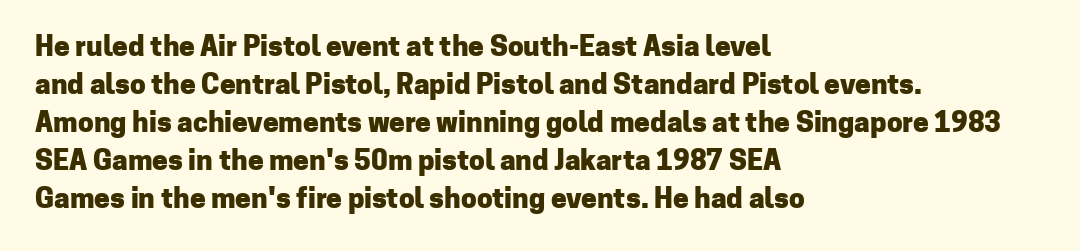
The image shows 28 px heavy sans-serif type, upright; set left-aligned, normal line spacing (1.36x), normal letter spacing, not underlined; low stroke contrast and a medium x-height.
